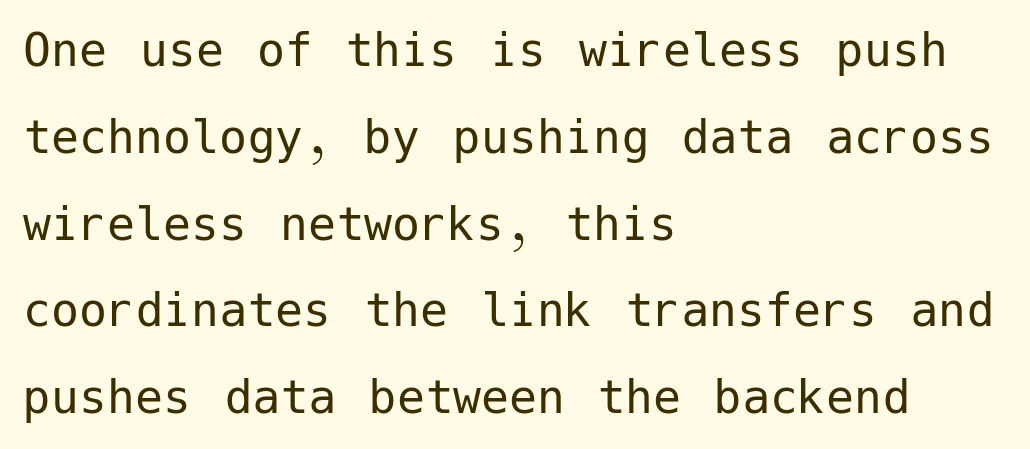
Q: Is the text bold? A: No.
Q: Is the text italic (slanted)? A: No, it is upright.
Q: Is the typeface a serif or a sans-serif typeface? A: Sans-serif.
Q: Is the text underlined? A: No.
Q: How is the paragraph aligned? A: Left-aligned.
Q: Is the spacing between letters normal or unusually wide? A: Normal.
Q: Is the spacing between lines tight, normal or loose? A: Normal.
Q: Width (condensed, normal, or wide)? A: Normal.
Q: Stroke contrast? A: Low.
Q: x-height? A: Medium.
